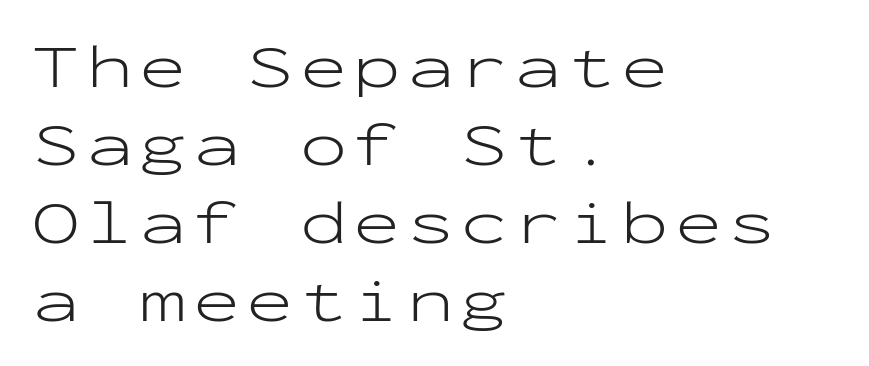
The image shows 63 px light, wide sans-serif type, upright, monospaced; set left-aligned, line spacing 1.24x, not underlined; low stroke contrast and a medium x-height.
